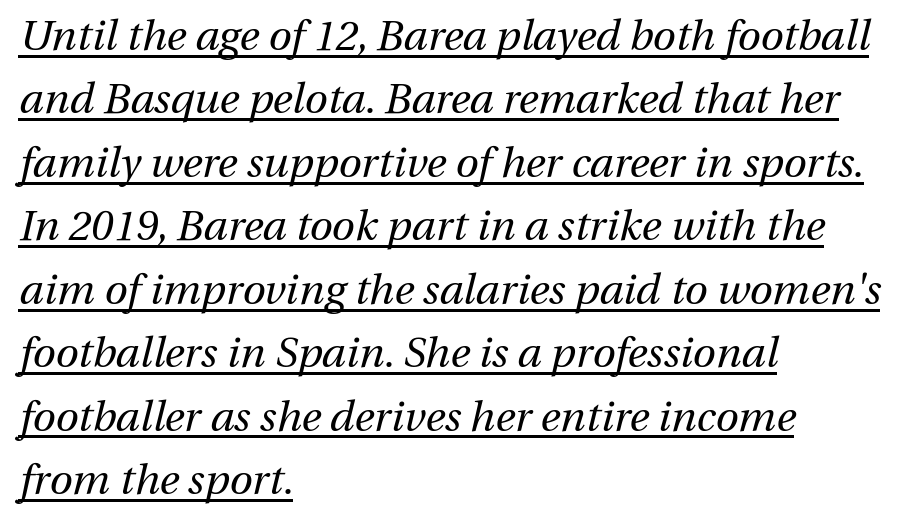
The face used here is rendered with its standard letterfit. Think of a printed novel: that variable character pitch is what you see here. Stem width sits at or under what a default text font uses. Leading: standard.
